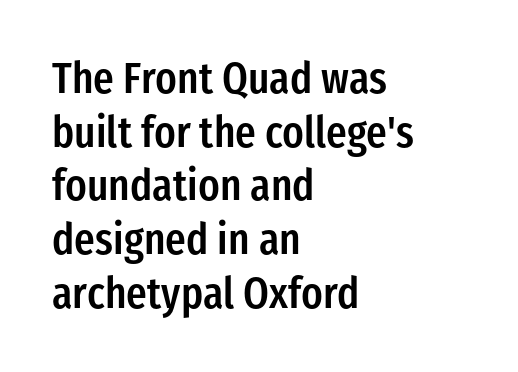
{"serif": "no", "italic": "no", "bold": "semi", "weight": "semibold", "width": "condensed", "stroke_contrast": "low", "x_height": "medium", "monospaced": "no", "underline": "no", "align": "left", "line_spacing": "normal", "line_spacing_ratio": 1.25, "letter_spacing": "normal", "letter_spacing_em": 0.0, "glyph_px": 43}
